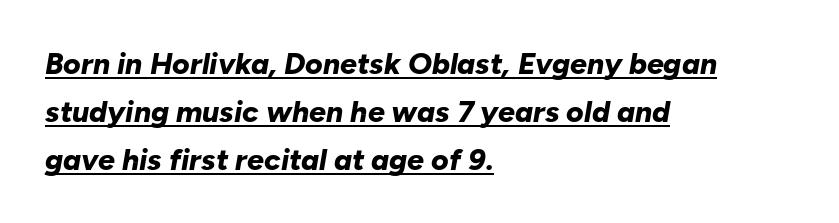
{"italic": "yes", "lean": "right", "slant_degrees": 10, "bold": "yes", "weight": "bold", "width": "normal", "stroke_contrast": "low", "x_height": "medium", "monospaced": "no", "underline": "yes", "align": "left", "line_spacing": "normal", "line_spacing_ratio": 1.6, "letter_spacing": "normal", "letter_spacing_em": 0.0, "glyph_px": 30}
